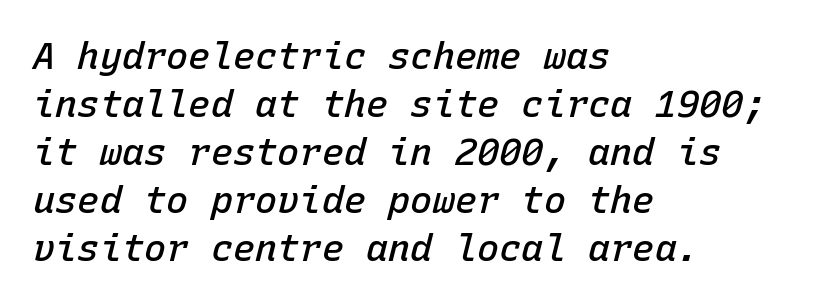
The image shows 37 px semibold type, italic (leaning right), monospaced; set left-aligned, normal line spacing (1.3x), normal letter spacing, not underlined; low stroke contrast and a medium x-height.
